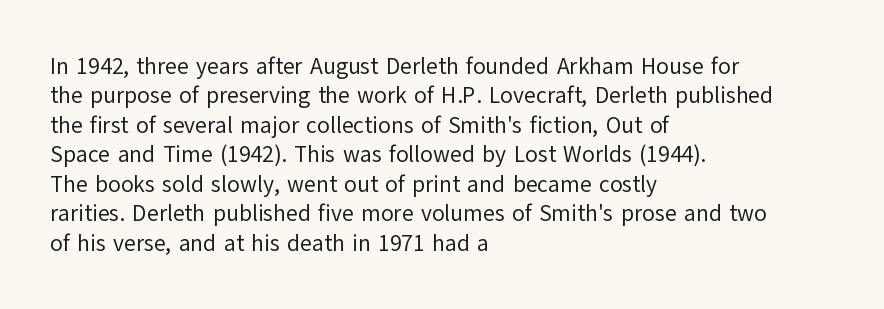
It's the straight-up-and-down kind of type. The face used here is rendered with its standard letterfit. The setting favours the left margin, as ordinary paragraphs usually do. This is not heavy type; no bold has been used. Interline gaps are of average width in this sample.
